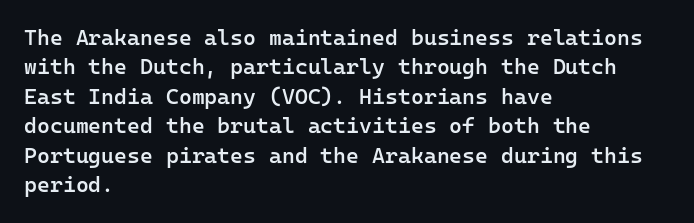
Q: Is the text bold? A: Semi-bold.
Q: Is the text italic (slanted)? A: No, it is upright.
Q: Is the text underlined? A: No.
Q: How is the paragraph aligned? A: Left-aligned.
Q: Is the spacing between letters normal or unusually wide? A: Normal.
Q: Is the spacing between lines tight, normal or loose? A: Normal.
